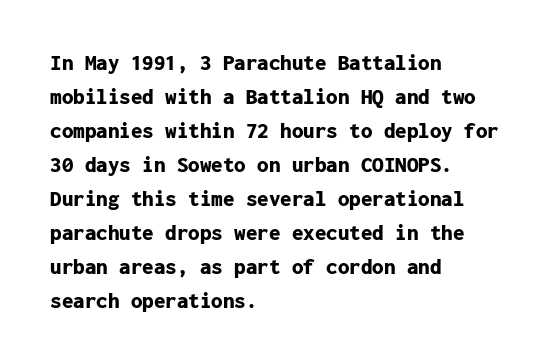
{"italic": "no", "bold": "yes", "underline": "no", "align": "left", "line_spacing": "normal", "line_spacing_ratio": 1.48, "letter_spacing": "normal", "letter_spacing_em": 0.0, "glyph_px": 23}
